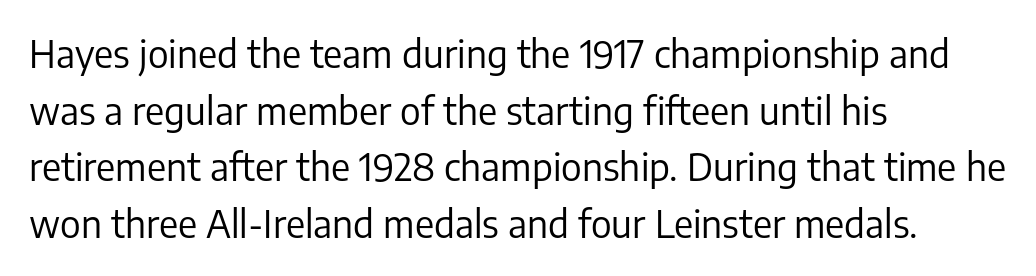
No word sits above an underline. Italic? Not at all — the glyphs are vertical. Note the varied advance widths — an 'i' is clearly narrower than an 'm'. The passage shown is typeset with a sans-serif family. Between one letter and the next there's only the usual sliver of space.
